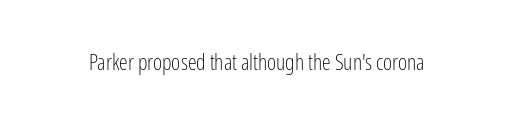
Q: Is the text bold? A: No.
Q: Is the text italic (slanted)? A: No, it is upright.
Q: Is the text underlined? A: No.
Q: Is the spacing between letters normal or unusually wide? A: Normal.
